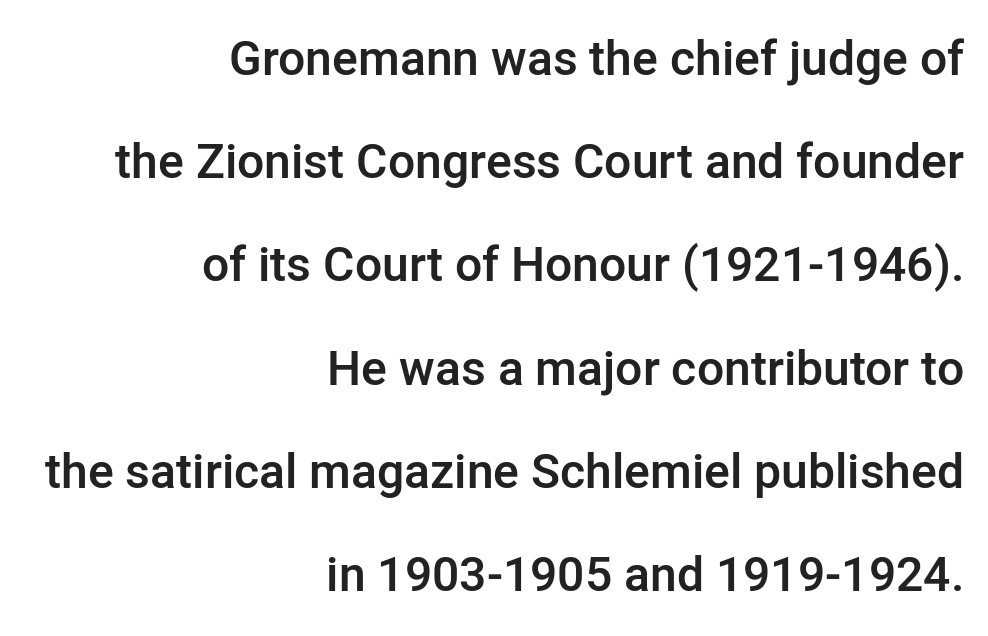
The strokes are fattened partway — semibold, not bold. The letters advance in unequal steps, a hallmark of proportional type. In terms of leading, this rendering errs on the spacious side. Underlining? Definitely not there.
